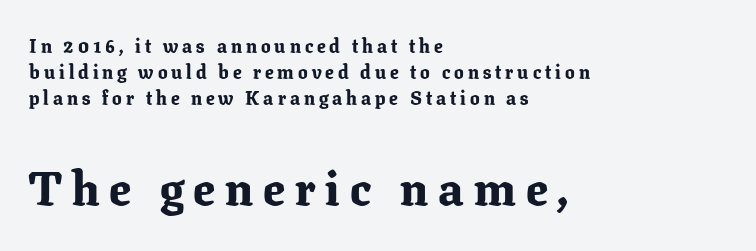
{"serif": "yes", "italic": "no", "bold": "yes", "weight": "bold", "width": "normal", "stroke_contrast": "low", "x_height": "medium", "monospaced": "no", "underline": "no", "align": "left", "line_spacing": "normal", "line_spacing_ratio": 1.37, "letter_spacing": "wide", "letter_spacing_em": 0.21, "larger_block": "second", "size_ratio": 2.53, "glyph_px": 48}
